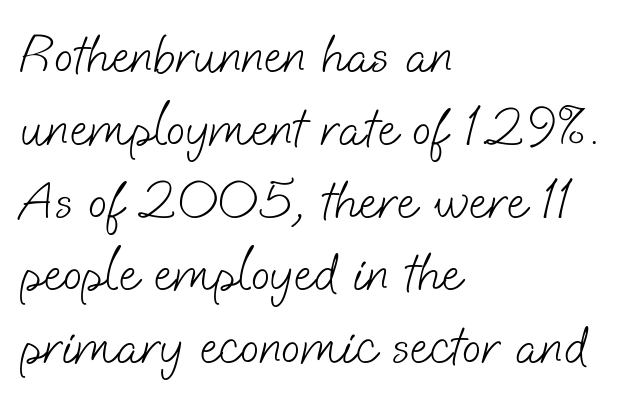
{"serif": "no", "bold": "no", "weight": "light", "width": "normal", "stroke_contrast": "low", "x_height": "small", "monospaced": "no", "underline": "no", "align": "left", "line_spacing": "normal", "line_spacing_ratio": 1.3, "letter_spacing": "normal", "letter_spacing_em": 0.0, "glyph_px": 56}
